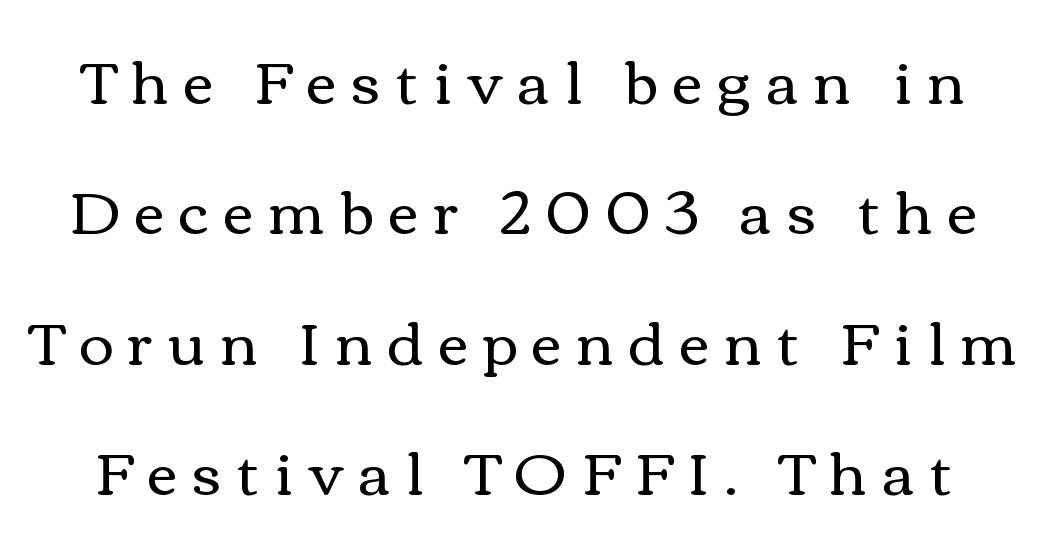
Decoration check: the copy has no underline. These lines are rendered in a variable-pitch font. Ascenders rise straight up at ninety degrees. No extra ink here — the face is not bold. The rendering uses a large line-height, opening up the rows. Students, note that the glyphs here are deliberately spaced far apart.
